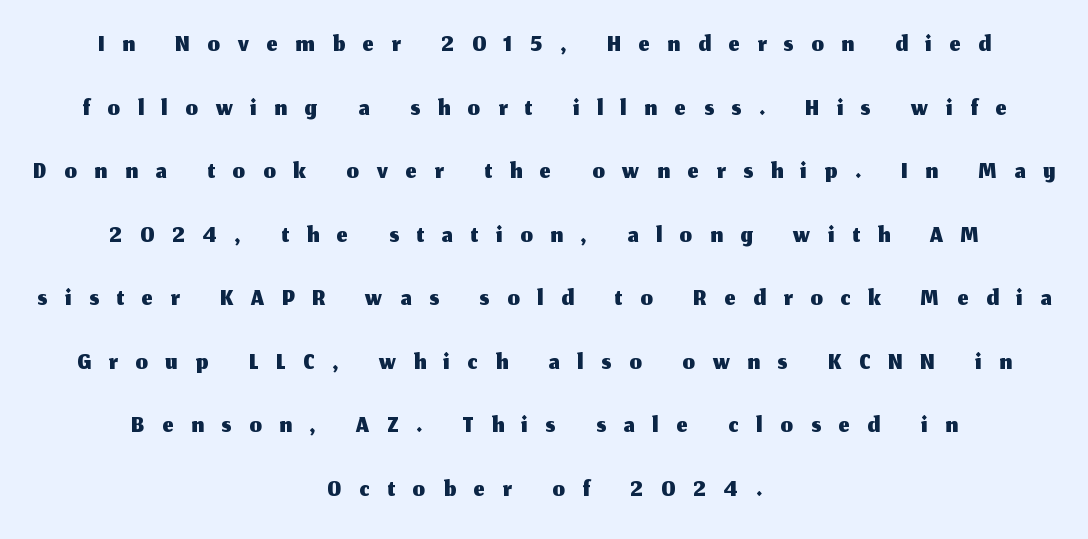
{"serif": "no", "italic": "no", "width": "normal", "stroke_contrast": "medium", "x_height": "medium", "monospaced": "no", "underline": "no", "align": "center", "line_spacing": "normal", "line_spacing_ratio": 1.63, "letter_spacing": "wide", "letter_spacing_em": 0.46, "glyph_px": 39}
